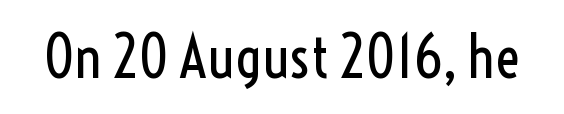
These lines are composed in type without serifs. Note the varied advance widths — an 'i' is clearly narrower than an 'm'. Words float on clear page, feet unadorned. Stroke mass is kept to a normal reading level or below.
